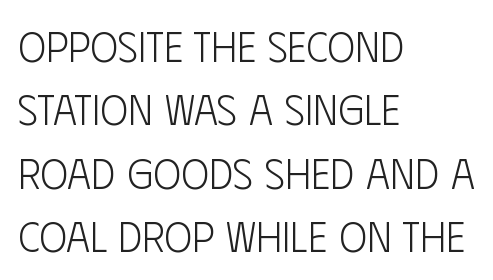
{"serif": "no", "italic": "no", "bold": "no", "weight": "light", "width": "condensed", "stroke_contrast": "low", "x_height": "large", "monospaced": "no", "underline": "no", "align": "left", "line_spacing": "normal", "line_spacing_ratio": 1.51, "letter_spacing": "normal", "letter_spacing_em": 0.0, "glyph_px": 42}
